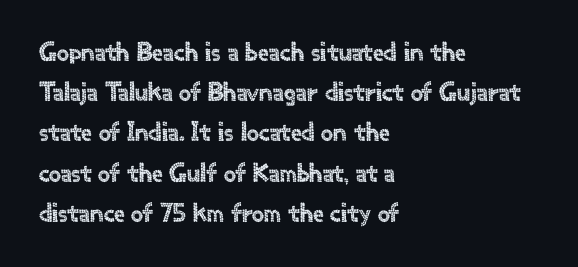
Summary of vertical rhythm: regular, with standard interline spacing. No italicization has been applied; the sample stays upright. One-word summary of the alignment: left. The line texture is even and compact thanks to regular tracking. The space directly below the letters is spotless.
